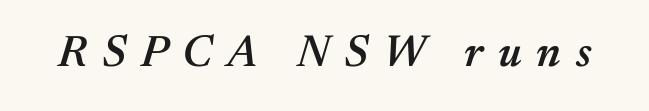
The image shows 44 px semibold type, italic (leaning right); set unusually wide letter spacing (+0.34 em), not underlined; medium stroke contrast and a medium x-height.
